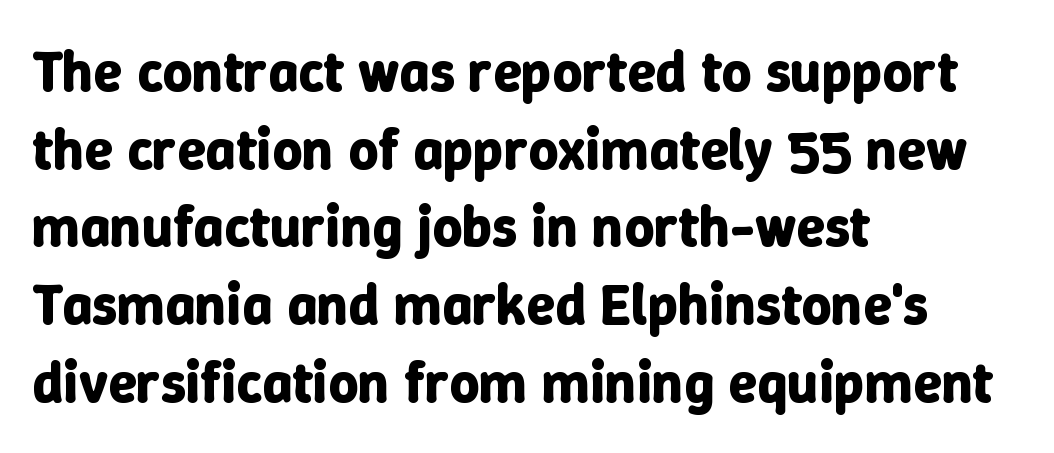
The image shows 58 px bold type, upright; set left-aligned, normal line spacing (1.34x), normal letter spacing, not underlined; low stroke contrast and a medium x-height.
